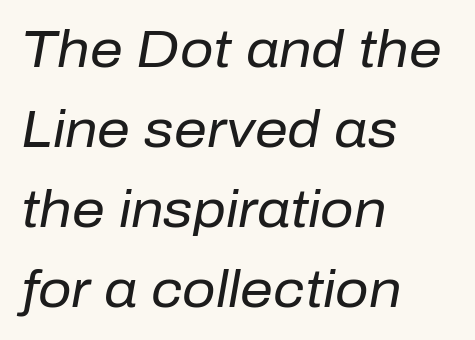
Q: Is the text bold? A: No.
Q: Is the text italic (slanted)? A: Yes, it leans right by about 10 degrees.
Q: Is the text underlined? A: No.
Q: How is the paragraph aligned? A: Left-aligned.
Q: Is the spacing between letters normal or unusually wide? A: Normal.
Q: Is the spacing between lines tight, normal or loose? A: Normal.
Q: Width (condensed, normal, or wide)? A: Normal.
Q: Stroke contrast? A: Low.
Q: x-height? A: Medium.
Q: Monospaced? A: No.
